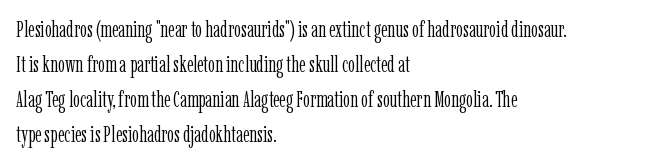
The image shows 22 px text type, upright; set left-aligned, normal line spacing (1.59x), normal letter spacing, not underlined.
